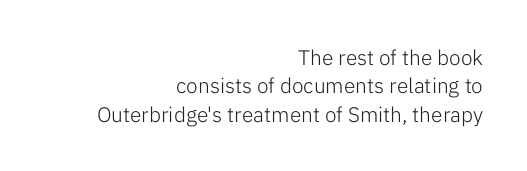
Q: Is the text bold? A: No.
Q: Is the text italic (slanted)? A: No, it is upright.
Q: Is the text underlined? A: No.
Q: How is the paragraph aligned? A: Right-aligned.
Q: Is the spacing between letters normal or unusually wide? A: Normal.
Q: Is the spacing between lines tight, normal or loose? A: Normal.
